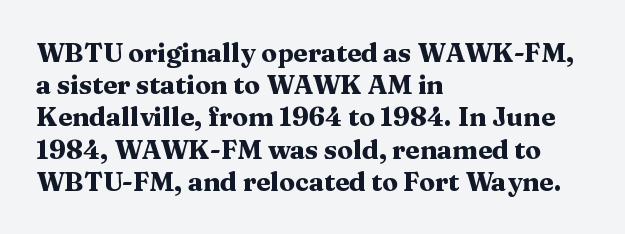
The image shows 26 px bold type, upright; set left-aligned, line spacing 1.24x, normal letter spacing, not underlined.
